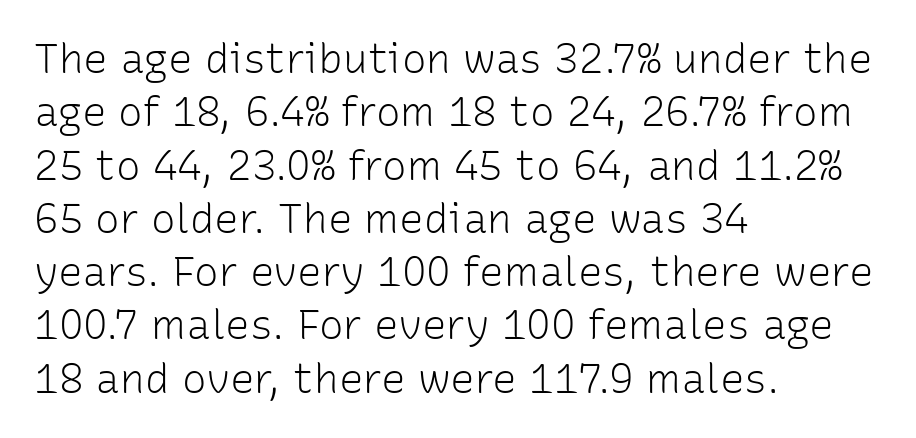
This reads as an unemphasized weight, regular at the heaviest. Notice how the passage keeps a crisp vertical edge on the left only. Evenly set lines give the paragraph a standard silhouette. No extra tracking has been applied to these lines.
